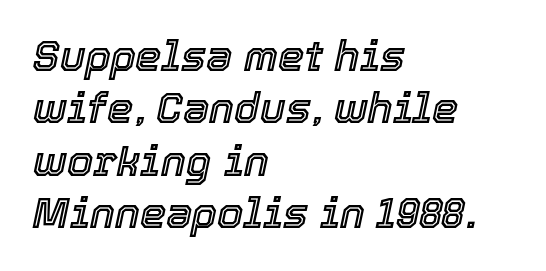
The image shows 42 px text type, italic (leaning right); set left-aligned, normal line spacing (1.25x), normal letter spacing, not underlined; a medium x-height.
